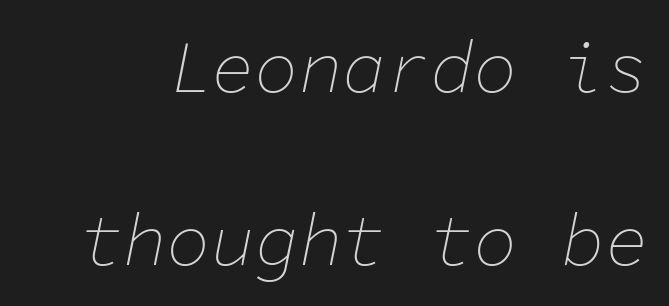
Glyph-to-glyph distance matches everyday printed text. This block would shrink considerably if given ordinary leading; it's expanded now. A clean baseline with only descenders dipping below it. Letters have the restrained weight of plain body copy at most.
